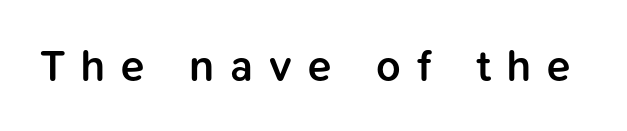
{"serif": "no", "italic": "no", "bold": "semi", "weight": "semibold", "width": "normal", "stroke_contrast": "low", "x_height": "medium", "monospaced": "no", "underline": "no", "letter_spacing": "wide", "letter_spacing_em": 0.38, "glyph_px": 43}
